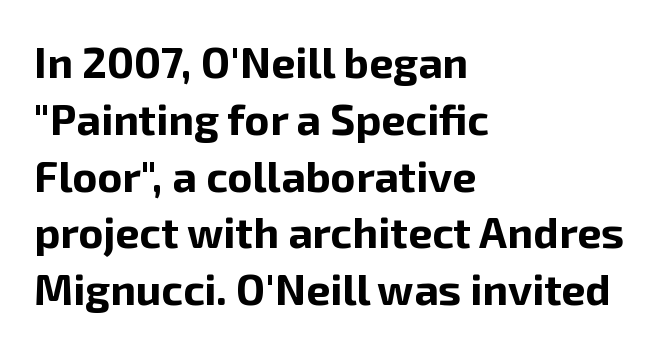
These lines are rendered in a variable-pitch font. Style check: upright. This sample uses a sans-serif face. Notice how the passage keeps a crisp vertical edge on the left only.
